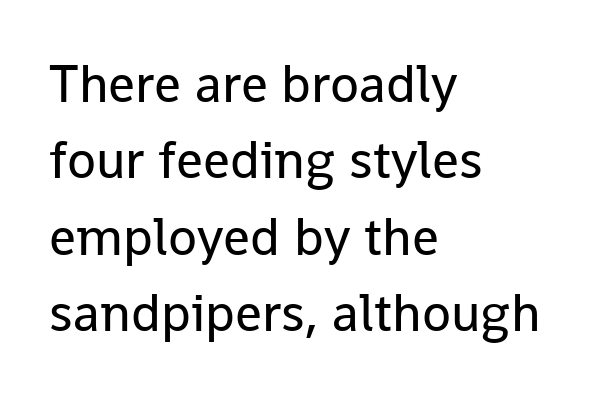
Whoever set this chose a conventional vertical rhythm. The space directly below the letters is spotless. What stands out about the letter spacing? Nothing — it is the standard amount. This sample has the flowing, uneven cadence of proportional lettering. These glyphs show unthickened strokes, regular width or finer.
